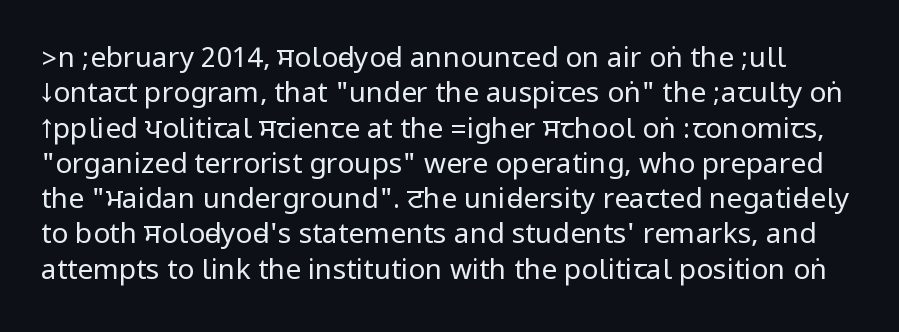
The image shows 28 px regular-weight, condensed sans-serif type, upright; set normal line spacing (1.26x), normal letter spacing, not underlined; low stroke contrast.
